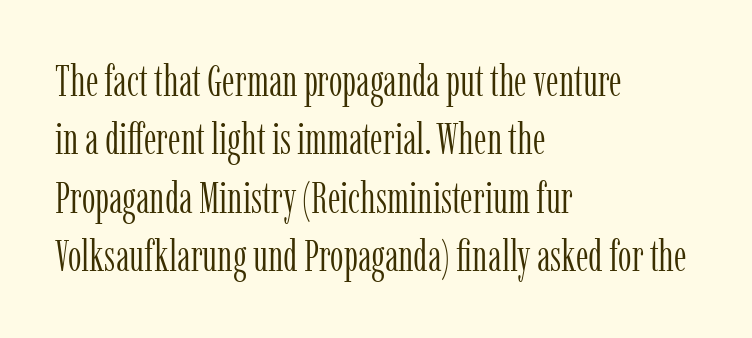
Each word holds together tightly as a unit, with standard inter-letter gaps. How would I describe the line gaps? Plain and ordinary. The specimen reads as upright at a glance. The compositor pushed each line to the left boundary. These lines are rendered in a variable-pitch font.
